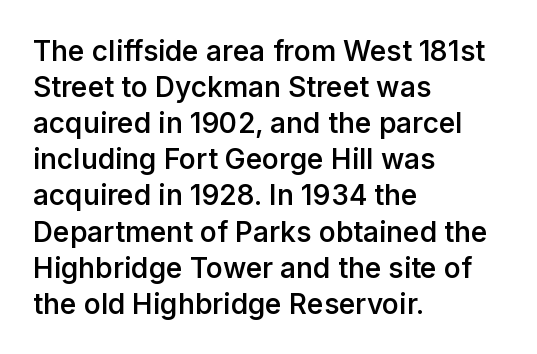
{"serif": "no", "italic": "no", "bold": "semi", "weight": "semibold", "width": "normal", "stroke_contrast": "low", "x_height": "medium", "monospaced": "no", "underline": "no", "align": "left", "line_spacing": "normal", "line_spacing_ratio": 1.29, "letter_spacing": "normal", "letter_spacing_em": 0.0, "glyph_px": 28}
